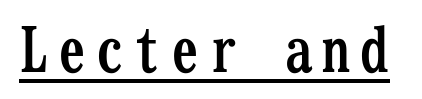
The image shows 60 px semibold, condensed serif type, upright, monospaced; set underlined; low stroke contrast and a medium x-height.
